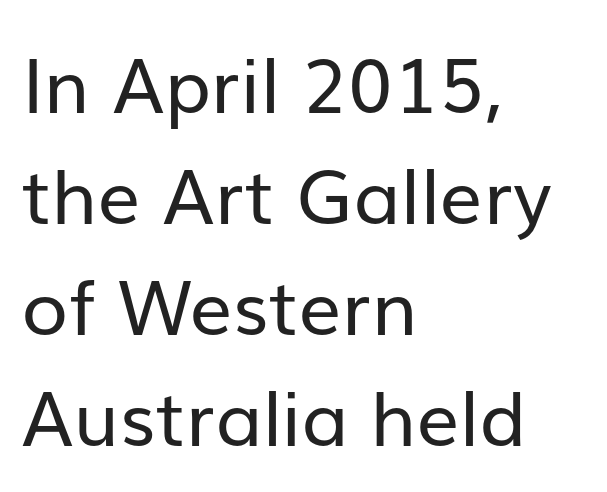
Q: Is the text bold? A: No.
Q: Is the text italic (slanted)? A: No, it is upright.
Q: Is the typeface a serif or a sans-serif typeface? A: Sans-serif.
Q: Is the text underlined? A: No.
Q: How is the paragraph aligned? A: Left-aligned.
Q: Is the spacing between letters normal or unusually wide? A: Normal.
Q: Is the spacing between lines tight, normal or loose? A: Normal.
Q: Width (condensed, normal, or wide)? A: Normal.
Q: Stroke contrast? A: Low.
Q: x-height? A: Medium.
Q: Monospaced? A: No.
